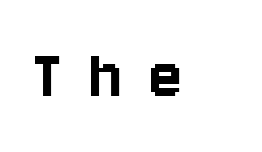
Q: Is the text italic (slanted)? A: No, it is upright.
Q: Is the typeface a serif or a sans-serif typeface? A: Sans-serif.
Q: Is the text underlined? A: No.
Q: Is the spacing between letters normal or unusually wide? A: Unusually wide.
Q: Width (condensed, normal, or wide)? A: Condensed.
Q: Stroke contrast? A: Low.
Q: x-height? A: Large.
Q: Monospaced? A: No.
